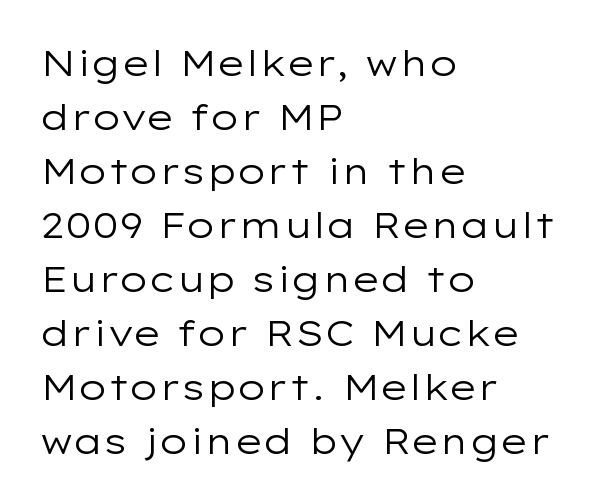
The image shows 36 px regular-weight, wide sans-serif type, upright; set left-aligned, normal line spacing (1.5x), normal letter spacing, not underlined; low stroke contrast and a medium x-height.
